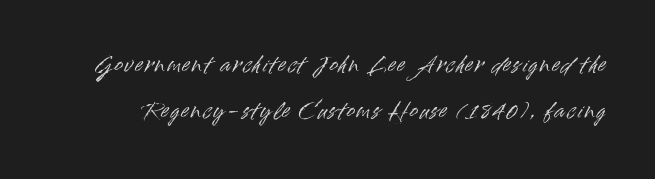
Q: Is the text italic (slanted)? A: Yes.
Q: Is the text underlined? A: No.
Q: Is the spacing between lines tight, normal or loose? A: Loose.
